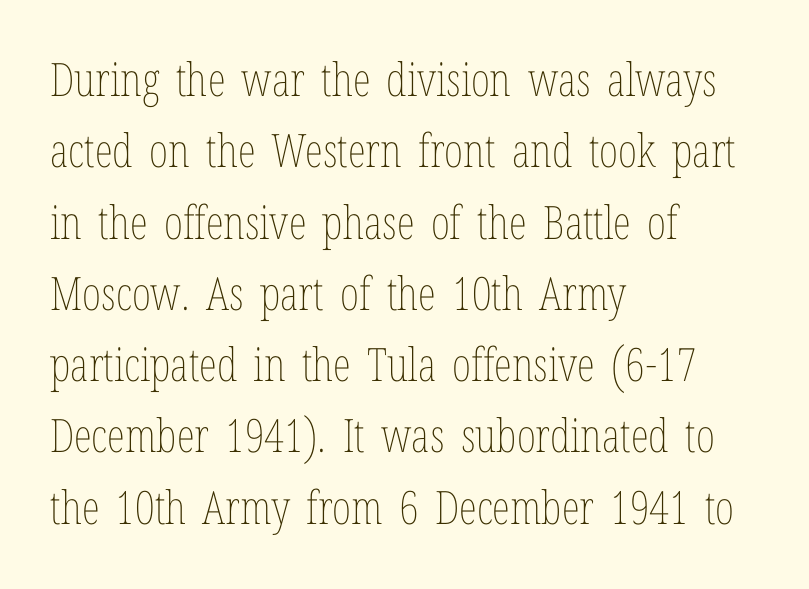
When letters stand straight like this, we call the style roman or upright. Reading down the column, the eye jumps a familiar distance to each next line. Honestly, the letter spacing is just normal — you wouldn't notice it. The letters look calm and open, with moderate or lighter stems. Alignment: flush left.
